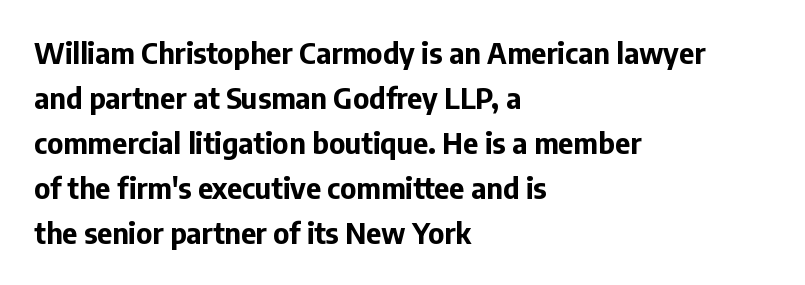
Q: Is the text bold? A: Yes.
Q: Is the text italic (slanted)? A: No, it is upright.
Q: Is the typeface a serif or a sans-serif typeface? A: Sans-serif.
Q: Is the text underlined? A: No.
Q: How is the paragraph aligned? A: Left-aligned.
Q: Is the spacing between letters normal or unusually wide? A: Normal.
Q: Is the spacing between lines tight, normal or loose? A: Normal.
Q: Width (condensed, normal, or wide)? A: Normal.
Q: Stroke contrast? A: Low.
Q: x-height? A: Medium.
Q: Monospaced? A: No.
